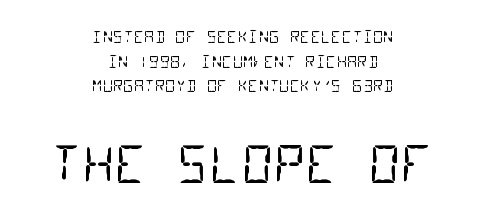
Q: Is the text bold? A: No.
Q: Is the typeface a serif or a sans-serif typeface? A: Sans-serif.
Q: Is the text underlined? A: No.
Q: How is the paragraph aligned? A: Centered.
Q: Is the spacing between letters normal or unusually wide? A: Normal.
Q: Is the spacing between lines tight, normal or loose? A: Normal.
Q: Which block of text is set in a larger size, the first (top) or the second (bottom)? A: The second (bottom) one.
Q: Width (condensed, normal, or wide)? A: Condensed.
Q: Stroke contrast? A: Low.
Q: x-height? A: Large.
Q: Monospaced? A: Yes.
